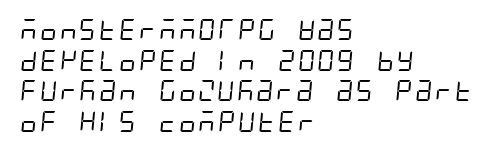
The image shows 21 px text type; set left-aligned, normal line spacing (1.46x), normal letter spacing, not underlined.
